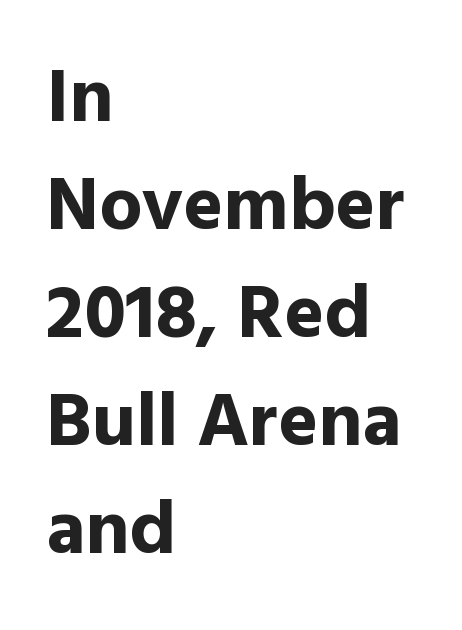
Q: Is the text bold? A: Yes.
Q: Is the text italic (slanted)? A: No, it is upright.
Q: Is the typeface a serif or a sans-serif typeface? A: Sans-serif.
Q: Is the text underlined? A: No.
Q: How is the paragraph aligned? A: Left-aligned.
Q: Is the spacing between letters normal or unusually wide? A: Normal.
Q: Is the spacing between lines tight, normal or loose? A: Normal.
Q: Width (condensed, normal, or wide)? A: Normal.
Q: x-height? A: Medium.
Q: Monospaced? A: No.
